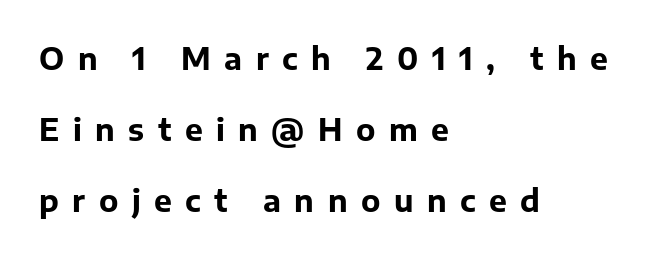
The type family on display is of the sans-serif kind. A clean baseline with only descenders dipping below it. Compared with typical body copy, the letter spacing here is much looser. Bold? Absolutely — the strokes are thick and heavy. This is the regular roman posture of the typeface. Spacing verdict: proportional, widths tailored to each character.
